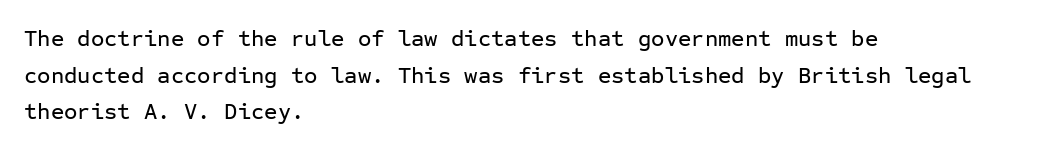
Rendered with straight, roman letterforms. Notice how the passage keeps a crisp vertical edge on the left only. A typesetter would call this leading conventional body-copy spacing. Is the letter spacing exaggerated? No — it looks like the ordinary default.
